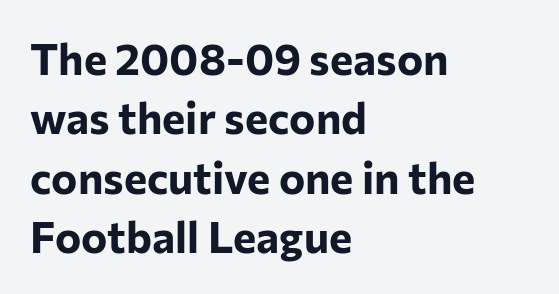
{"serif": "no", "italic": "no", "bold": "yes", "weight": "bold", "width": "normal", "stroke_contrast": "low", "x_height": "medium", "monospaced": "no", "underline": "no", "align": "left", "line_spacing": "normal", "line_spacing_ratio": 1.35, "letter_spacing": "normal", "letter_spacing_em": 0.0, "glyph_px": 44}
